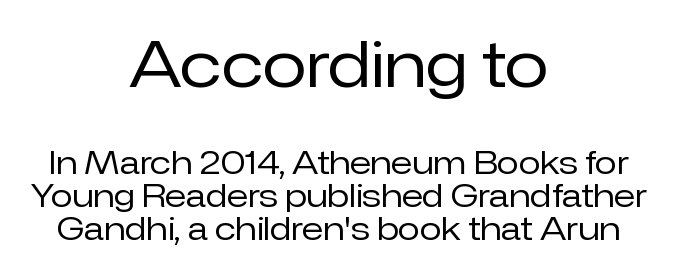
The image shows 64 px regular-weight sans-serif type, upright; set centered, tight line spacing (1.04x), normal letter spacing, not underlined; the first (top) block is 2.0x larger; low stroke contrast and a medium x-height.
